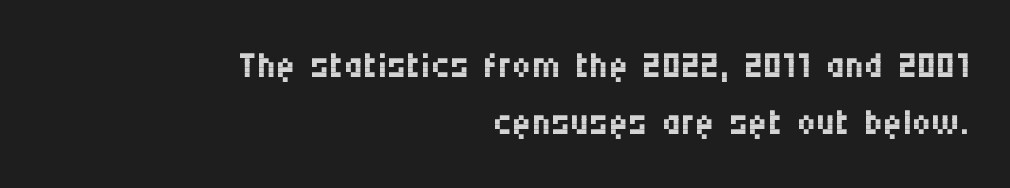
The image shows 53 px regular-weight, condensed sans-serif type, upright; set right-aligned, tight line spacing (1.08x), normal letter spacing, not underlined; medium stroke contrast and a large x-height.
